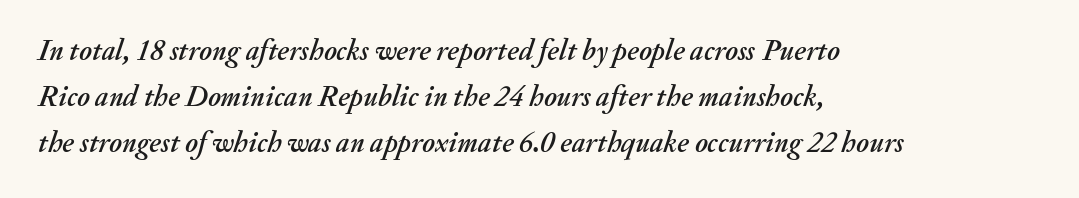
The image shows 29 px text type, italic (leaning right); set left-aligned, normal line spacing (1.58x), normal letter spacing, not underlined; medium stroke contrast and a small x-height.
